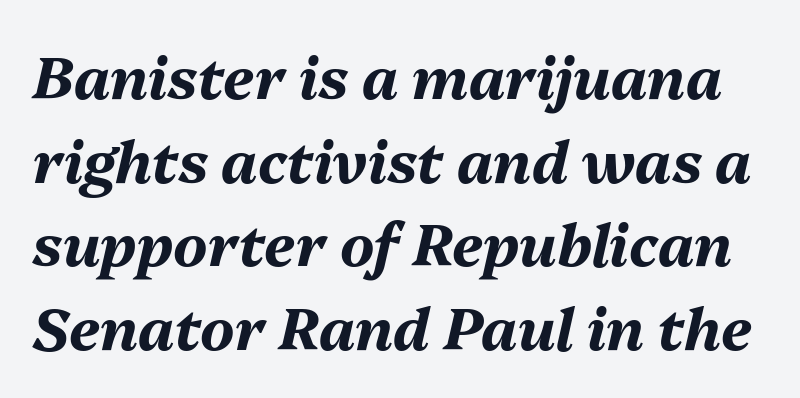
Q: Is the text bold? A: Yes.
Q: Is the text italic (slanted)? A: Yes, it leans right by about 13 degrees.
Q: Is the text underlined? A: No.
Q: Is the spacing between letters normal or unusually wide? A: Normal.
Q: Is the spacing between lines tight, normal or loose? A: Normal.
Q: Width (condensed, normal, or wide)? A: Normal.
Q: Stroke contrast? A: Medium.
Q: x-height? A: Medium.
Q: Monospaced? A: No.
